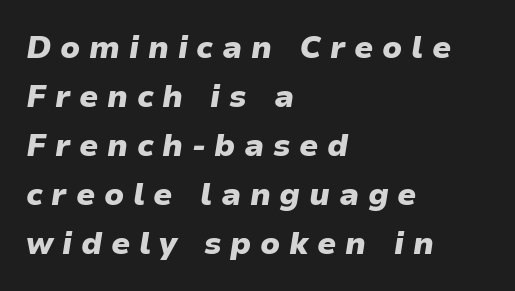
{"italic": "yes", "lean": "right", "slant_degrees": 9, "bold": "yes", "weight": "heavy", "width": "normal", "stroke_contrast": "low", "x_height": "medium", "monospaced": "no", "underline": "no", "align": "left", "line_spacing": "normal", "line_spacing_ratio": 1.58, "letter_spacing": "wide", "letter_spacing_em": 0.28, "glyph_px": 31}
